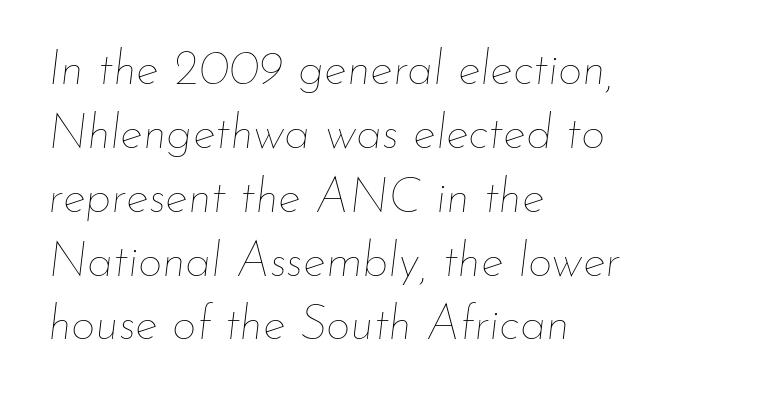
In terms of posture, this sample is oblique. No extra ink here — the face is not bold. The passage is arranged the way most books set body copy — flush left. Summary of vertical rhythm: regular, with standard interline spacing. Letter spacing: default. The face used here is proportionally spaced, like ordinary book or web type.
